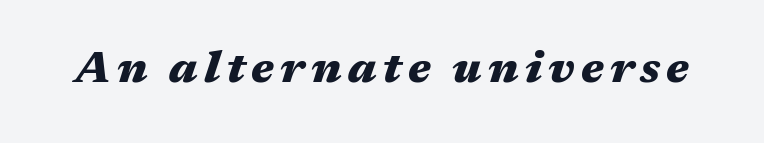
{"italic": "yes", "lean": "right", "slant_degrees": 17, "bold": "yes", "weight": "heavy", "width": "wide", "stroke_contrast": "medium", "x_height": "medium", "monospaced": "no", "underline": "no", "glyph_px": 44}
